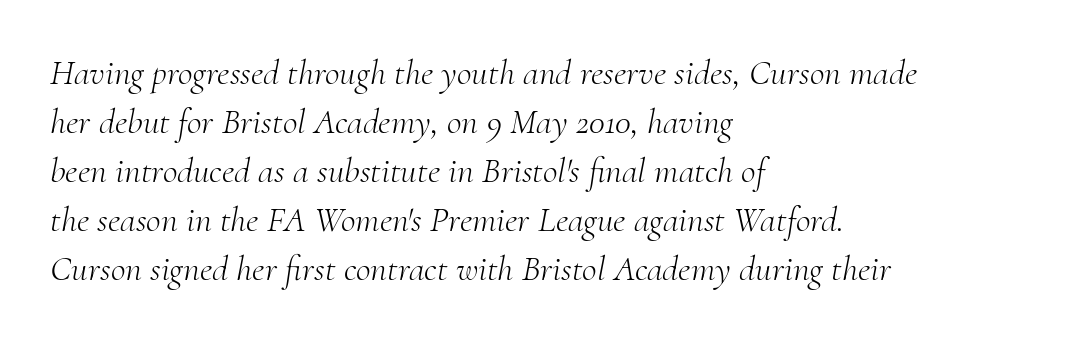
The leading is moderate, giving the passage an even texture. The face used here is seriffed, in the tradition of book romans. Looks like regular typesetting: each glyph gets only the width it needs. Left-aligned paragraph, ragged on the right. No chunkiness to these letters — they're not bold. The rendering applies a slant to the glyphs.
